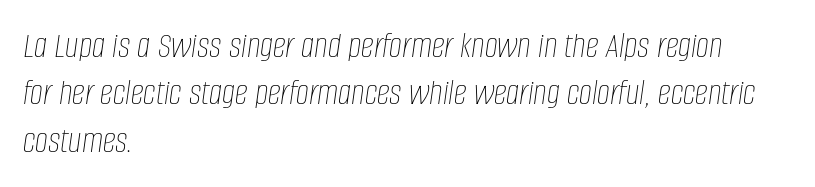
{"italic": "yes", "lean": "right", "slant_degrees": 8, "bold": "no", "weight": "thin", "width": "condensed", "stroke_contrast": "low", "x_height": "large", "monospaced": "no", "underline": "no", "align": "left", "line_spacing": "normal", "line_spacing_ratio": 1.28, "letter_spacing": "normal", "letter_spacing_em": 0.0, "glyph_px": 37}
